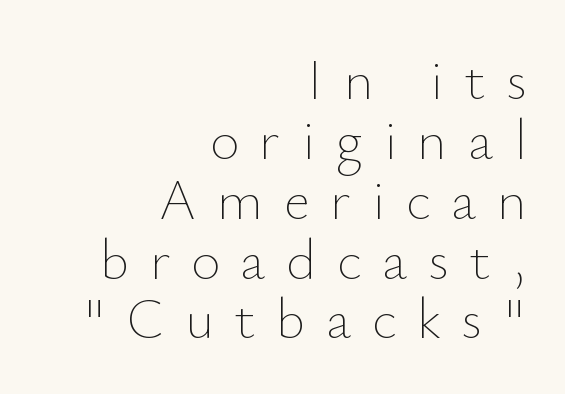
{"italic": "no", "bold": "no", "weight": "thin", "width": "normal", "stroke_contrast": "low", "x_height": "small", "monospaced": "no", "underline": "no", "align": "right", "line_spacing": "tight", "line_spacing_ratio": 1.05, "letter_spacing": "wide", "letter_spacing_em": 0.36, "glyph_px": 57}
